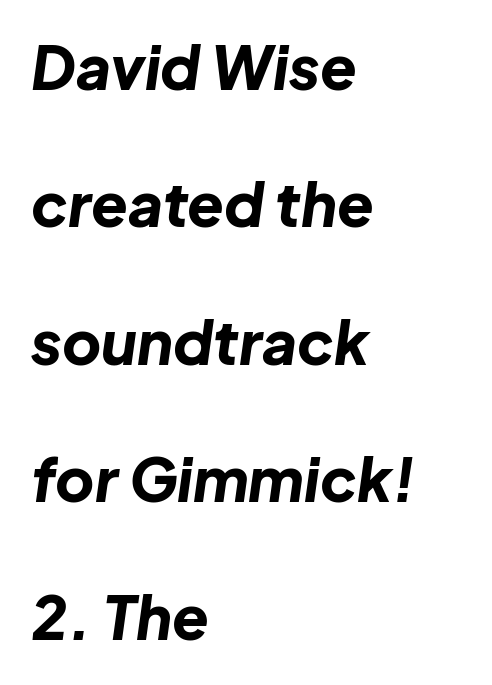
{"italic": "yes", "lean": "right", "slant_degrees": 8, "bold": "yes", "weight": "bold", "width": "normal", "stroke_contrast": "low", "x_height": "medium", "monospaced": "no", "underline": "no", "align": "left", "line_spacing": "loose", "line_spacing_ratio": 2.29, "letter_spacing": "normal", "letter_spacing_em": 0.0, "glyph_px": 60}
